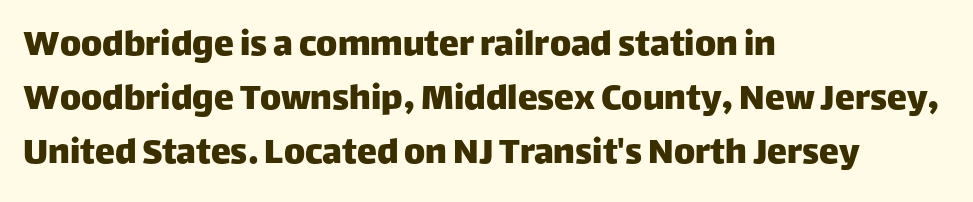
{"serif": "no", "italic": "no", "width": "normal", "stroke_contrast": "low", "x_height": "large", "monospaced": "no", "underline": "no", "align": "left", "line_spacing": "normal", "line_spacing_ratio": 1.35, "letter_spacing": "normal", "letter_spacing_em": 0.0, "glyph_px": 40}
